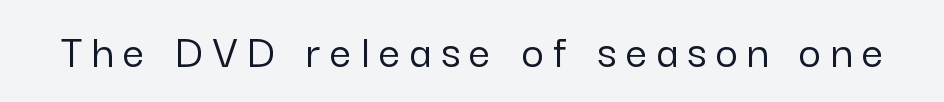
Do the characters align in a grid? No, the font is proportional. Nothing sits at the stroke ends, so this counts as sans-serif. Rule under the text: the space is simply empty. The line texture is sparse and dotted thanks to wide tracking. Notice how the stems are strictly vertical — no italics here.
